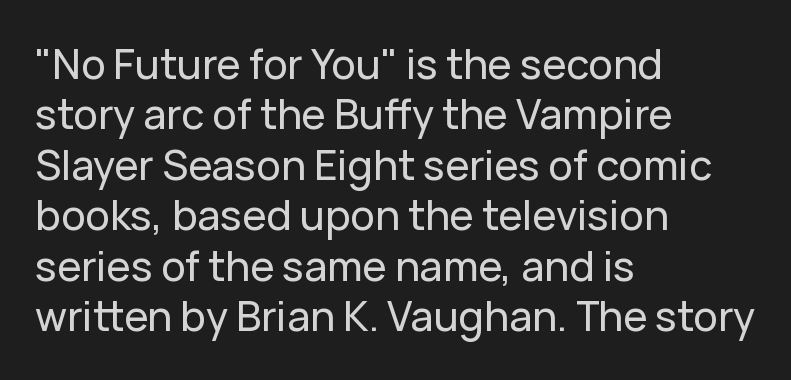
The image shows 41 px sans-serif type, upright; set left-aligned, line spacing 1.23x, normal letter spacing, not underlined; low stroke contrast and a medium x-height.
